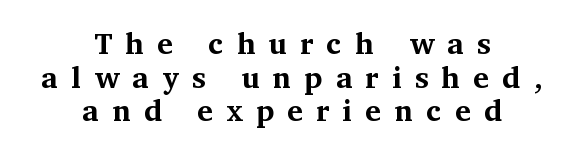
Q: Is the text bold? A: Yes.
Q: Is the text italic (slanted)? A: No, it is upright.
Q: Is the typeface a serif or a sans-serif typeface? A: Serif.
Q: Is the text underlined? A: No.
Q: How is the paragraph aligned? A: Centered.
Q: Is the spacing between letters normal or unusually wide? A: Unusually wide.
Q: Is the spacing between lines tight, normal or loose? A: Tight.
Q: Width (condensed, normal, or wide)? A: Normal.
Q: Stroke contrast? A: Medium.
Q: x-height? A: Medium.
Q: Monospaced? A: No.
